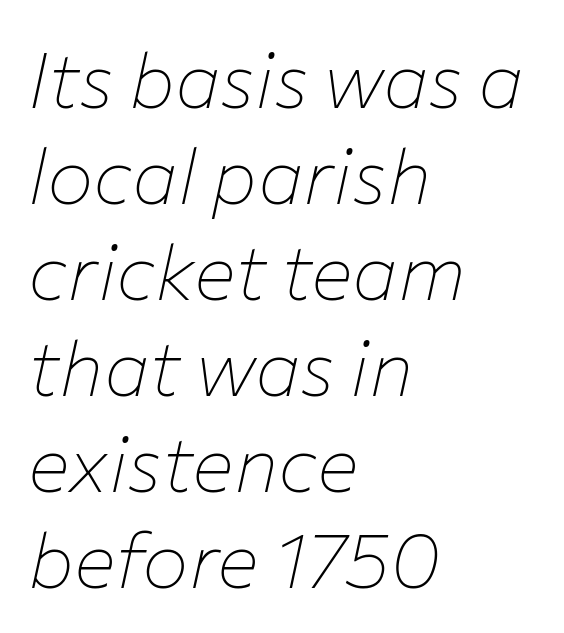
{"italic": "yes", "lean": "right", "slant_degrees": 12, "bold": "no", "weight": "thin", "width": "normal", "stroke_contrast": "low", "x_height": "medium", "monospaced": "no", "underline": "no", "align": "left", "line_spacing_ratio": 1.23, "letter_spacing": "normal", "letter_spacing_em": 0.0, "glyph_px": 78}
